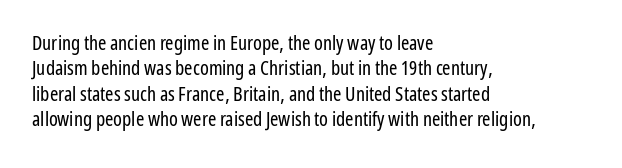
Q: Is the text bold? A: No.
Q: Is the text italic (slanted)? A: No, it is upright.
Q: Is the text underlined? A: No.
Q: How is the paragraph aligned? A: Left-aligned.
Q: Is the spacing between letters normal or unusually wide? A: Normal.
Q: Is the spacing between lines tight, normal or loose? A: Normal.
